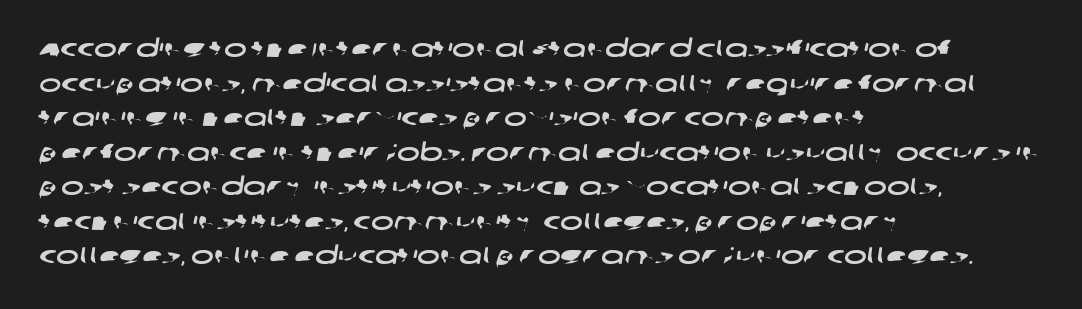
The image shows 24 px text type; set left-aligned, normal line spacing (1.44x), normal letter spacing, not underlined.
